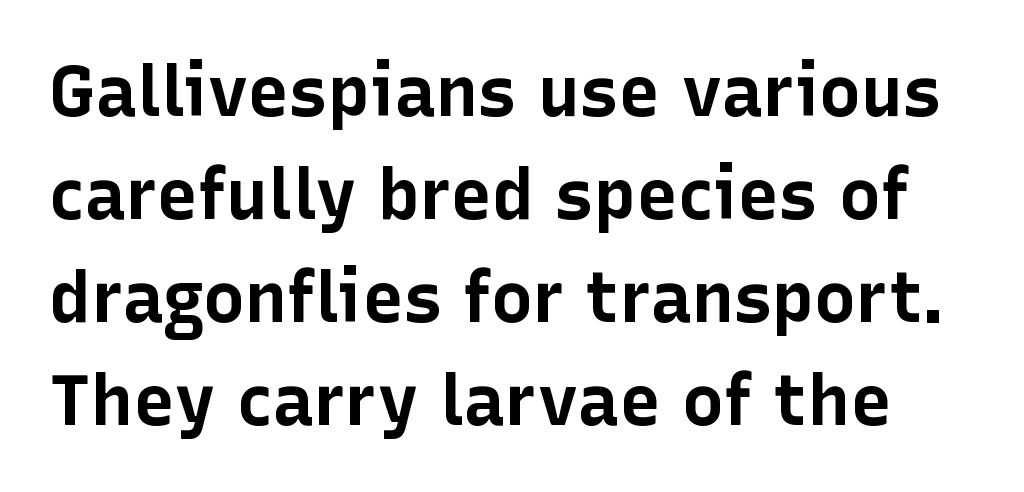
{"serif": "no", "italic": "no", "bold": "yes", "weight": "bold", "width": "normal", "stroke_contrast": "low", "x_height": "medium", "monospaced": "no", "underline": "no", "line_spacing": "normal", "line_spacing_ratio": 1.47, "letter_spacing": "normal", "letter_spacing_em": 0.0, "glyph_px": 70}
